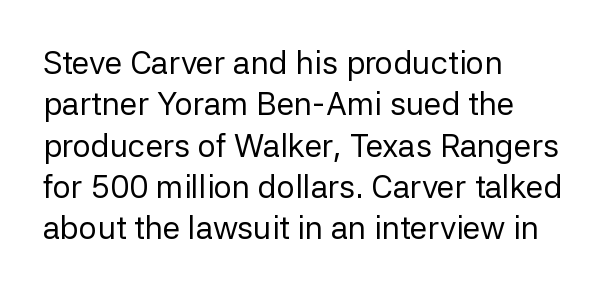
The image shows 32 px regular-weight sans-serif type, upright; set left-aligned, normal line spacing (1.29x), normal letter spacing, not underlined; low stroke contrast and a medium x-height.
